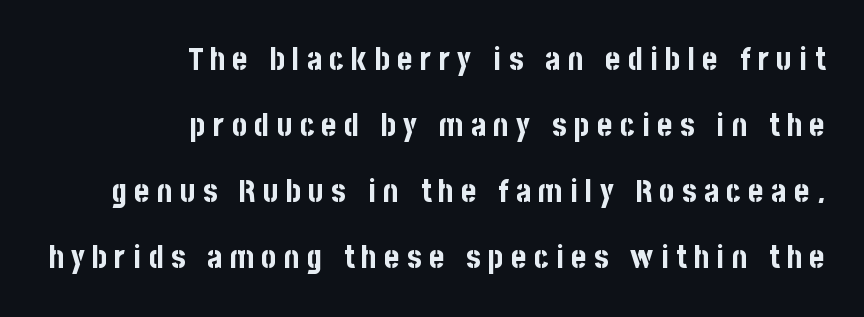
{"serif": "no", "italic": "no", "bold": "yes", "weight": "bold", "width": "condensed", "stroke_contrast": "low", "x_height": "large", "monospaced": "no", "underline": "no", "align": "right", "line_spacing": "loose", "line_spacing_ratio": 2.06, "letter_spacing": "wide", "letter_spacing_em": 0.23, "glyph_px": 32}
